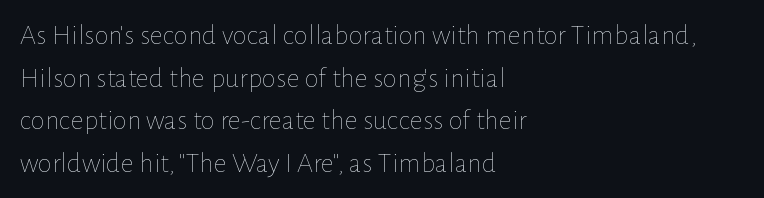
{"italic": "no", "bold": "no", "weight": "thin", "width": "normal", "stroke_contrast": "low", "x_height": "medium", "monospaced": "no", "underline": "no", "align": "left", "line_spacing": "normal", "line_spacing_ratio": 1.47, "letter_spacing": "normal", "letter_spacing_em": 0.0, "glyph_px": 29}
